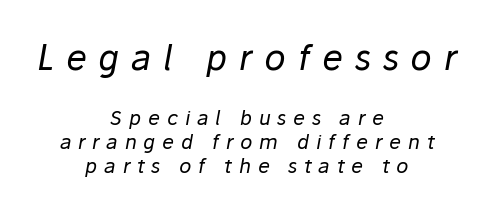
Q: Is the text bold? A: No.
Q: Is the text italic (slanted)? A: Yes, it leans right by about 10 degrees.
Q: Is the text underlined? A: No.
Q: How is the paragraph aligned? A: Centered.
Q: Is the spacing between letters normal or unusually wide? A: Unusually wide.
Q: Which block of text is set in a larger size, the first (top) or the second (bottom)? A: The first (top) one.
Q: Width (condensed, normal, or wide)? A: Normal.
Q: Stroke contrast? A: Low.
Q: x-height? A: Medium.
Q: Monospaced? A: No.
